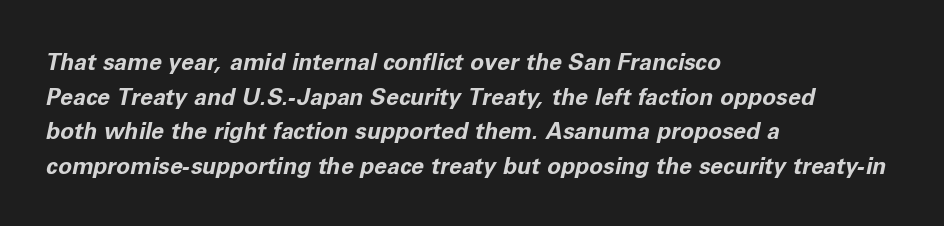
{"italic": "yes", "lean": "right", "slant_degrees": 11, "bold": "yes", "underline": "no", "align": "left", "line_spacing": "normal", "line_spacing_ratio": 1.51, "letter_spacing": "normal", "letter_spacing_em": 0.0, "glyph_px": 23}
